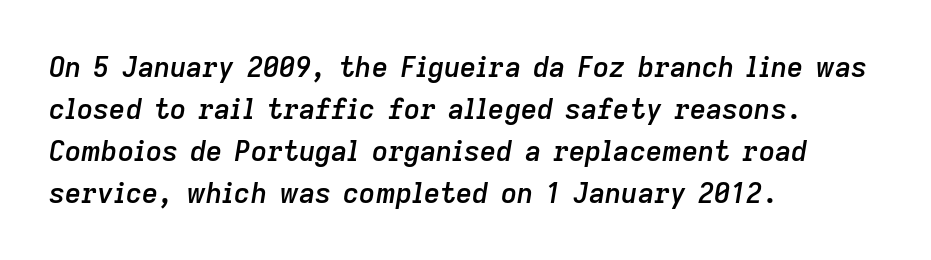
{"italic": "yes", "lean": "right", "slant_degrees": 9, "bold": "semi", "weight": "semibold", "width": "normal", "stroke_contrast": "low", "x_height": "medium", "monospaced": "no", "underline": "no", "align": "left", "line_spacing": "normal", "line_spacing_ratio": 1.5, "letter_spacing": "normal", "letter_spacing_em": 0.0, "glyph_px": 28}
